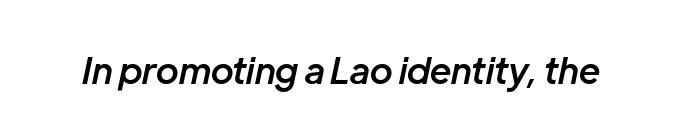
The image shows 36 px semibold type, italic (leaning right); set normal letter spacing, not underlined; low stroke contrast and a medium x-height.
